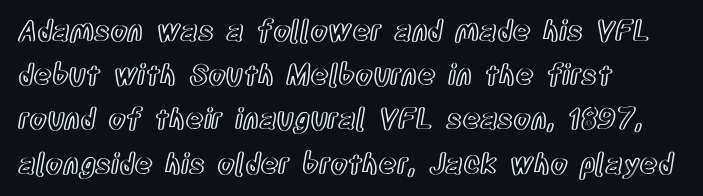
Does the leading feel generous? No, just average. Line beginnings align vertically; line endings do not. Is this a fixed-width face? No — the glyphs have proportional, varying widths.
